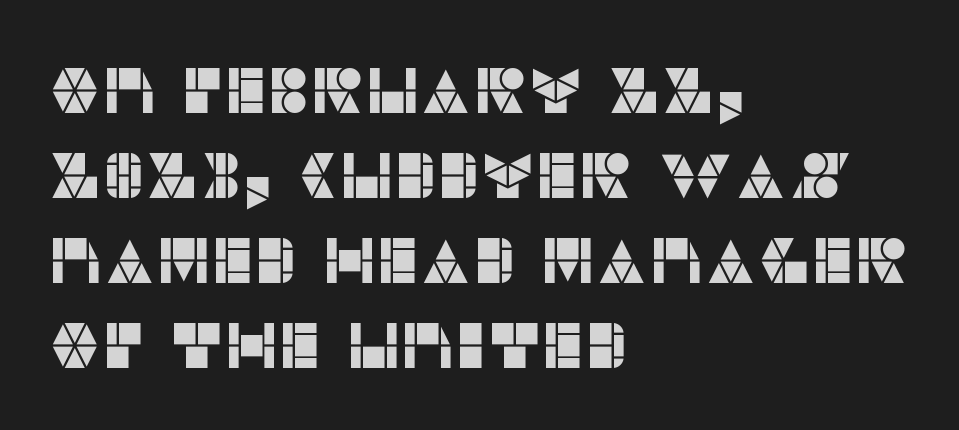
Classification — sans serif. Varying glyph widths throughout — classic text-font behaviour. This sample is left-justified, so line endings fall wherever the words run out. Has an underline been added? It has not. When letters stand straight like this, we call the style roman or upright.
